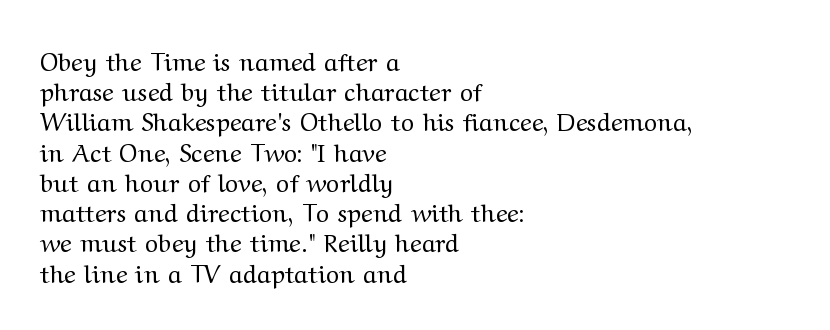
{"italic": "no", "bold": "no", "underline": "no", "align": "left", "line_spacing_ratio": 1.21, "letter_spacing": "normal", "letter_spacing_em": 0.0, "glyph_px": 25}
